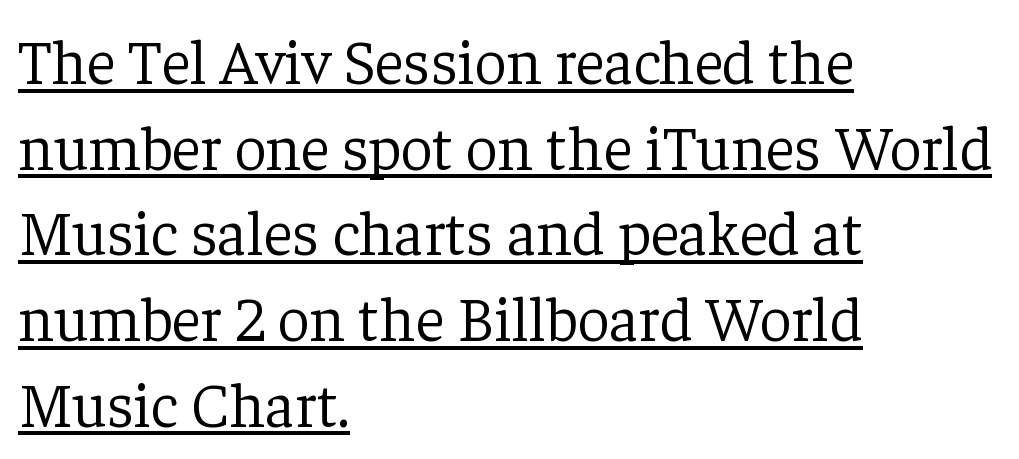
{"serif": "yes", "italic": "no", "bold": "no", "weight": "light", "width": "normal", "stroke_contrast": "low", "x_height": "medium", "monospaced": "no", "underline": "yes", "align": "left", "line_spacing": "normal", "line_spacing_ratio": 1.36, "letter_spacing": "normal", "letter_spacing_em": 0.0, "glyph_px": 63}
